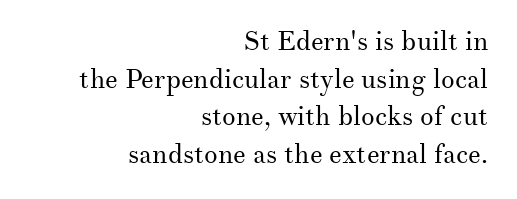
Q: Is the text bold? A: No.
Q: Is the text italic (slanted)? A: No, it is upright.
Q: Is the text underlined? A: No.
Q: How is the paragraph aligned? A: Right-aligned.
Q: Is the spacing between letters normal or unusually wide? A: Normal.
Q: Is the spacing between lines tight, normal or loose? A: Normal.
